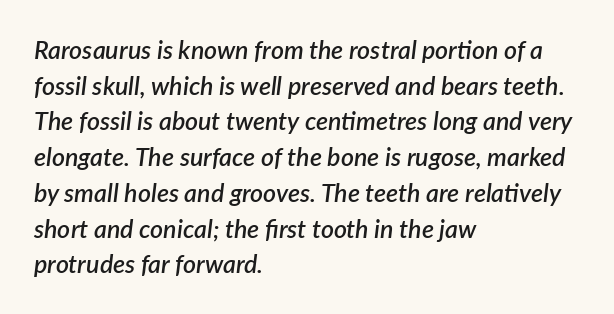
This rendering uses left alignment, leaving the right contour irregular. The tracking reads as untouched default to a designer's eye. This rendering features lettering with no underline. The glyphs look as if they've been sheared to an angle. The passage shown stacks its lines at a standard gap.
